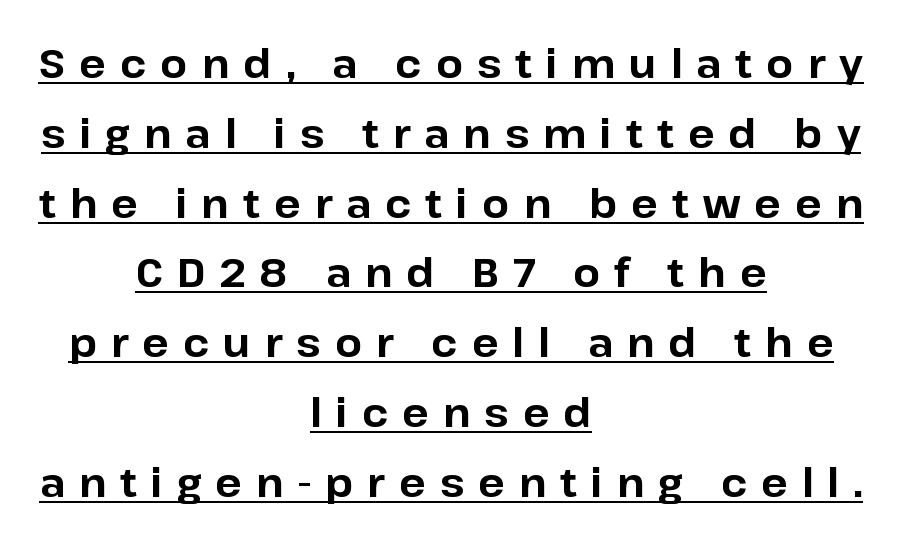
Q: Is the text bold? A: Yes.
Q: Is the text italic (slanted)? A: No, it is upright.
Q: Is the typeface a serif or a sans-serif typeface? A: Sans-serif.
Q: Is the text underlined? A: Yes.
Q: How is the paragraph aligned? A: Centered.
Q: Is the spacing between letters normal or unusually wide? A: Unusually wide.
Q: Width (condensed, normal, or wide)? A: Normal.
Q: Stroke contrast? A: Low.
Q: x-height? A: Medium.
Q: Monospaced? A: No.
